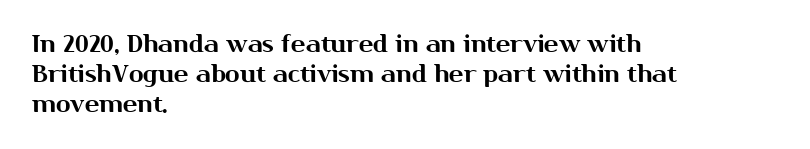
{"italic": "no", "underline": "no", "align": "left", "line_spacing_ratio": 1.24, "letter_spacing": "normal", "letter_spacing_em": 0.0, "glyph_px": 24}
